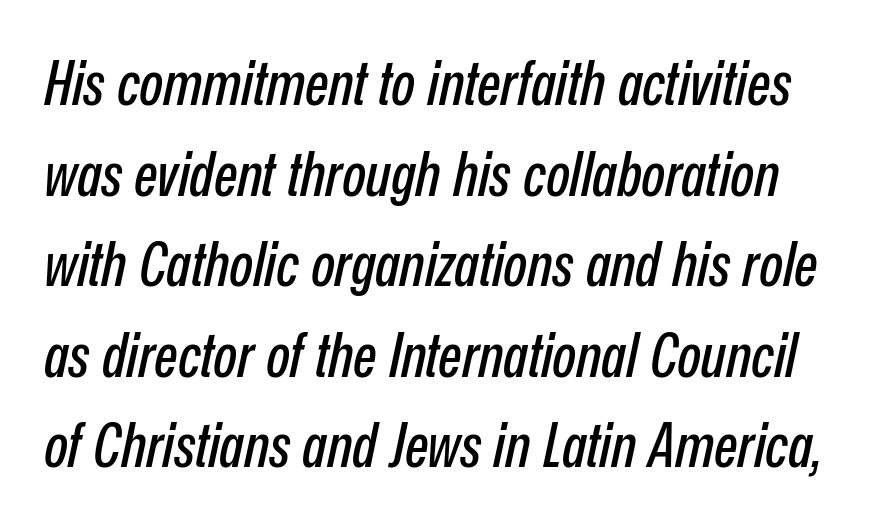
The image shows 62 px condensed type, italic (leaning right); set normal line spacing (1.46x), normal letter spacing, not underlined; low stroke contrast and a medium x-height.
